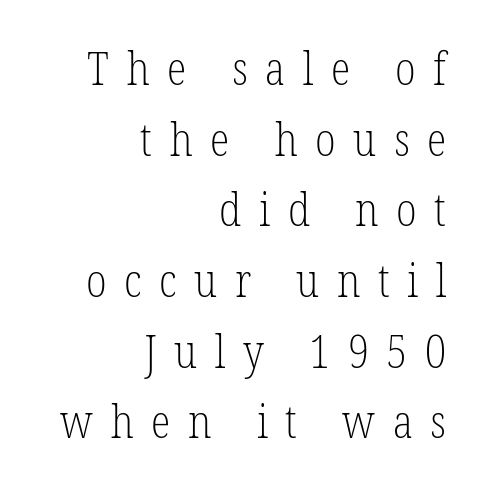
{"serif": "yes", "italic": "no", "bold": "no", "weight": "light", "width": "condensed", "stroke_contrast": "low", "x_height": "medium", "monospaced": "no", "underline": "no", "align": "right", "line_spacing": "normal", "line_spacing_ratio": 1.57, "letter_spacing": "wide", "letter_spacing_em": 0.39, "glyph_px": 45}
